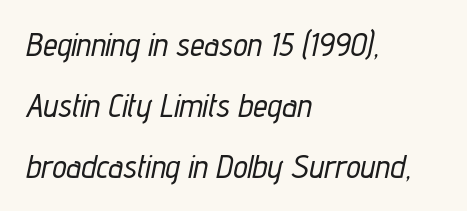
The image shows 32 px condensed type, italic (leaning right); set left-aligned, loose line spacing (1.9x), normal letter spacing, not underlined; low stroke contrast and a medium x-height.
